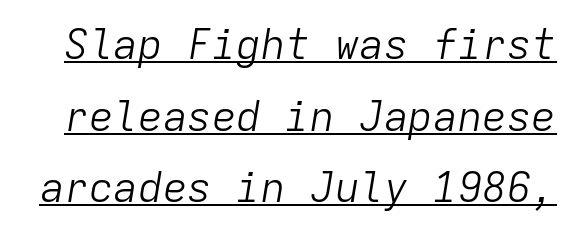
Letter spacing: default. Heaviness? Minimal to ordinary, like unemphasized prose. The passage shown leans; its letterforms are oblique. Descenders here cross a horizontal rule under the line. Monospaced: the letters line up in strict vertical columns.
